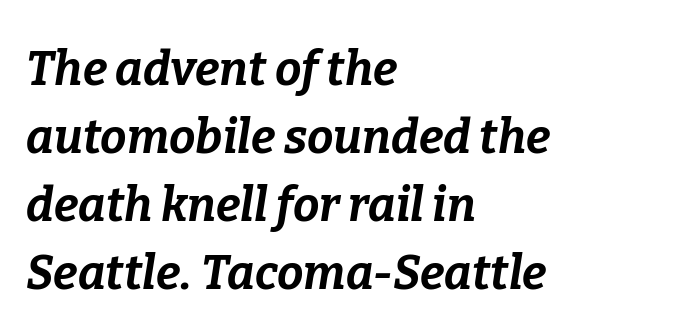
{"italic": "yes", "lean": "right", "slant_degrees": 9, "bold": "yes", "weight": "bold", "width": "normal", "stroke_contrast": "low", "x_height": "medium", "monospaced": "no", "underline": "no", "align": "left", "line_spacing": "normal", "line_spacing_ratio": 1.45, "letter_spacing": "normal", "letter_spacing_em": 0.0, "glyph_px": 47}
